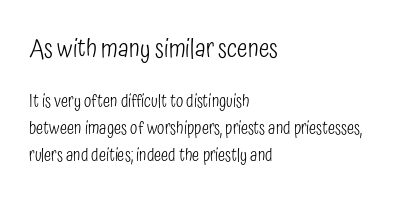
The face looks like a standard text weight, possibly lighter. This sample uses plain, unmodified letter spacing. Successive baselines arrive at the customary interval. The letters in the upper block stand taller than those in the block below. It's the straight-up-and-down kind of type. One-word summary of the alignment: left.
